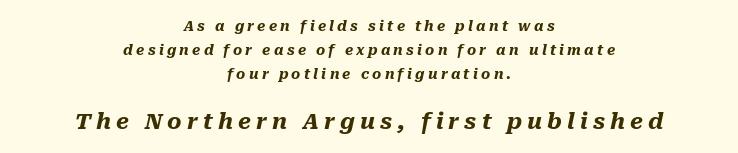
Q: Is the text bold? A: Yes.
Q: Is the text italic (slanted)? A: Yes, it leans right by about 10 degrees.
Q: Is the text underlined? A: No.
Q: How is the paragraph aligned? A: Centered.
Q: Is the spacing between letters normal or unusually wide? A: Unusually wide.
Q: Which block of text is set in a larger size, the first (top) or the second (bottom)? A: The second (bottom) one.
